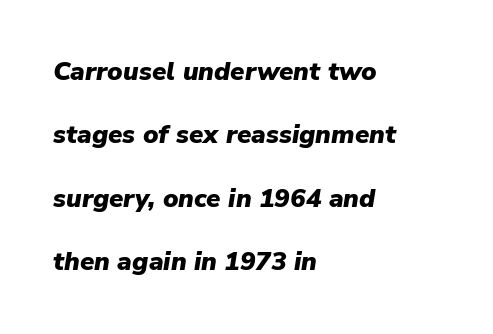
All the whitespace from short lines collects on the right. Summary of weight: heavy, a full bold. A typesetter would mark this as italic. The letters sit at their default tracking, neither squeezed nor spread. The space directly below the letters is spotless. Summary of vertical rhythm: relaxed, with wide interline spacing.
